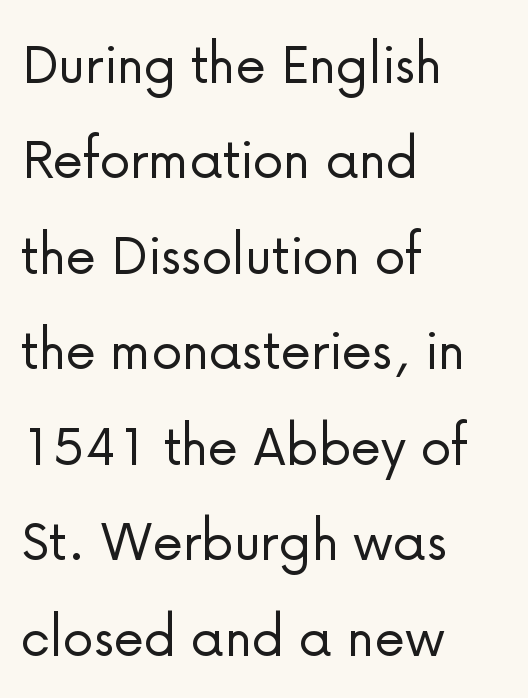
Q: Is the text bold? A: No.
Q: Is the text italic (slanted)? A: No, it is upright.
Q: Is the typeface a serif or a sans-serif typeface? A: Sans-serif.
Q: Is the text underlined? A: No.
Q: How is the paragraph aligned? A: Left-aligned.
Q: Is the spacing between letters normal or unusually wide? A: Normal.
Q: Is the spacing between lines tight, normal or loose? A: Normal.
Q: Width (condensed, normal, or wide)? A: Normal.
Q: Stroke contrast? A: Low.
Q: x-height? A: Medium.
Q: Monospaced? A: No.
